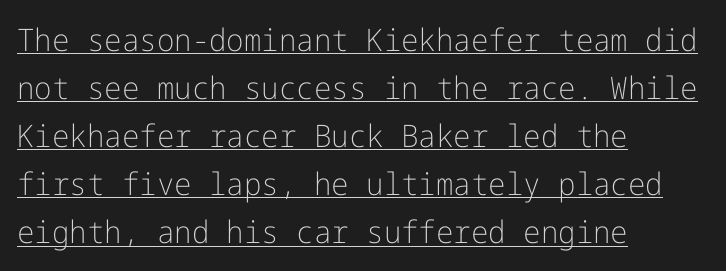
The image shows 31 px light sans-serif type, upright; set left-aligned, normal line spacing (1.55x), normal letter spacing, underlined; low stroke contrast and a medium x-height.
